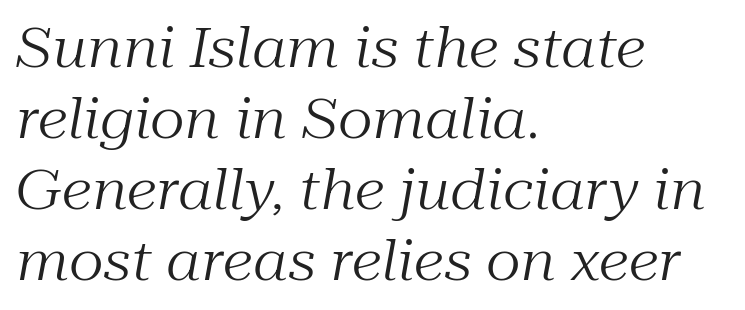
Q: Is the text bold? A: No.
Q: Is the text italic (slanted)? A: Yes, it leans right by about 10 degrees.
Q: Is the typeface a serif or a sans-serif typeface? A: Serif.
Q: Is the text underlined? A: No.
Q: How is the paragraph aligned? A: Left-aligned.
Q: Is the spacing between letters normal or unusually wide? A: Normal.
Q: Is the spacing between lines tight, normal or loose? A: Normal.
Q: Width (condensed, normal, or wide)? A: Normal.
Q: Stroke contrast? A: Medium.
Q: x-height? A: Medium.
Q: Monospaced? A: No.
